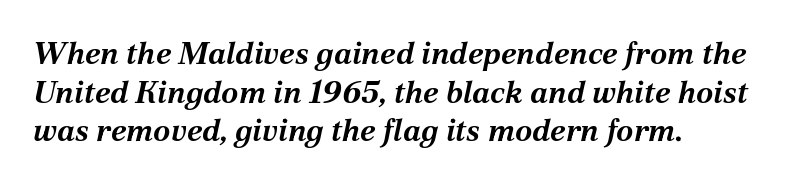
{"italic": "yes", "lean": "right", "slant_degrees": 12, "bold": "yes", "weight": "bold", "width": "normal", "stroke_contrast": "medium", "x_height": "medium", "monospaced": "no", "underline": "no", "align": "left", "line_spacing": "normal", "line_spacing_ratio": 1.25, "letter_spacing": "normal", "letter_spacing_em": 0.0, "glyph_px": 31}
